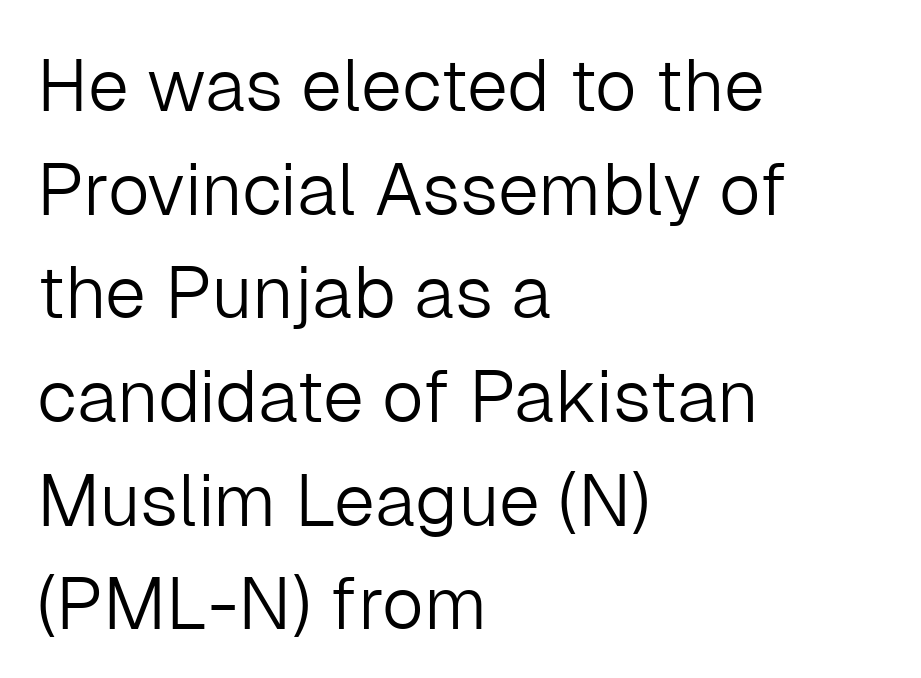
Unlike italic type, these characters show no tilt at all. This sample has the flowing, uneven cadence of proportional lettering. The letters look calm and open, with moderate or lighter stems. Interline gaps are of average width in this sample. Casual observation: everything's shoved over to the left. Nothing unusual about the tracking: characters are spaced as the font intends.
